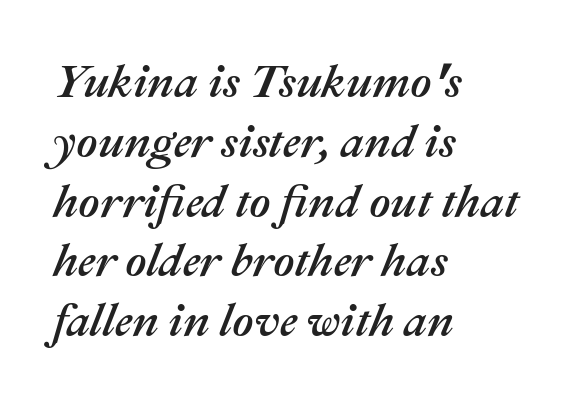
Spacing verdict: proportional, widths tailored to each character. These lines were composed using italics. Leading matches the norm, producing a regular column. This rendering features lettering with no underline. The ragged edge is on the right, which tells us the setting is flush left. Letter spacing: default.
